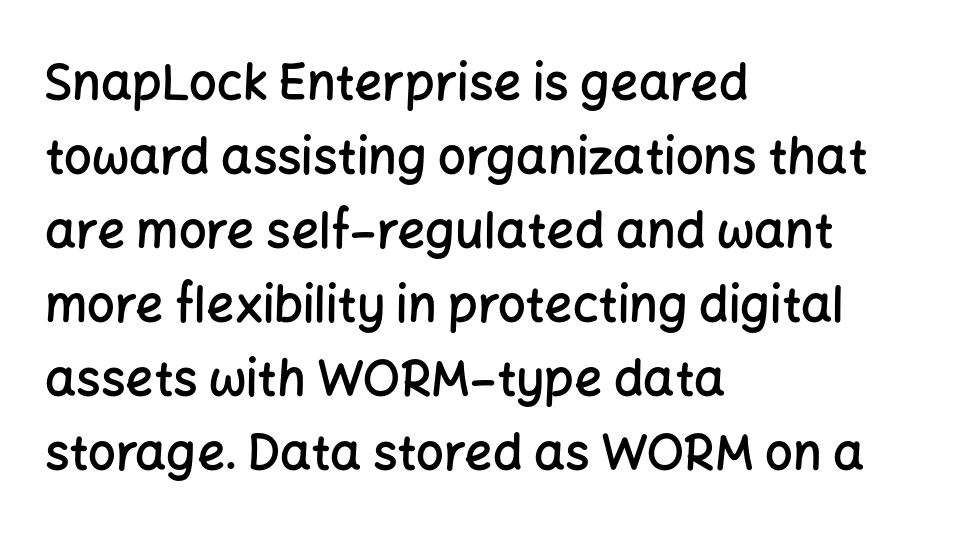
The rendering uses a semibold face; strokes are thickened but not to full bold. The paragraph has a hard left edge and a soft right edge. Type without underlining. These lines keep a tight, regular rhythm from letter to letter.
